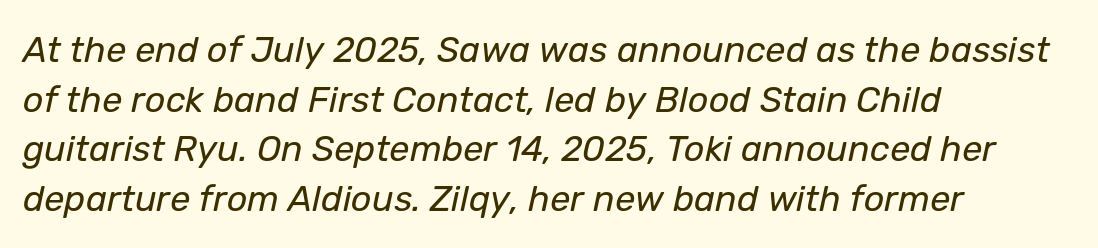
Beneath every word, the page is bare. The rendering uses natural spacing where letterforms have individual widths. Is the type slanted? Yes — the strokes lean at a clear angle. There is no visible air inserted between adjacent glyphs. Leading matches the norm, producing a regular column. Layout note: lines flush left.
